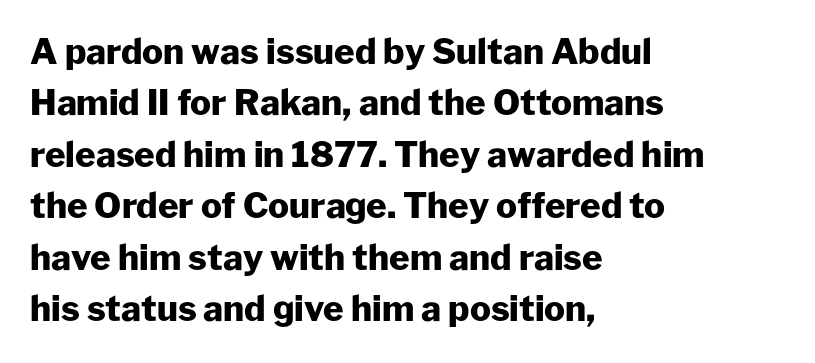
{"serif": "no", "italic": "no", "bold": "yes", "weight": "heavy", "width": "normal", "stroke_contrast": "low", "x_height": "medium", "monospaced": "no", "underline": "no", "align": "left", "line_spacing": "normal", "line_spacing_ratio": 1.47, "letter_spacing": "normal", "letter_spacing_em": 0.0, "glyph_px": 35}
